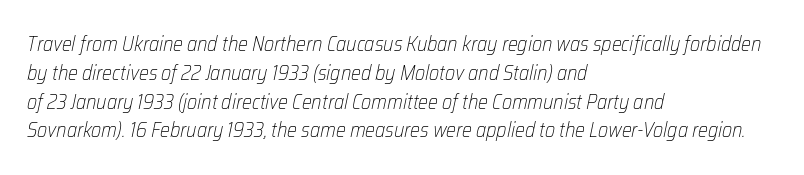
Vertical stems look standard width or narrower in stroke. Descender tails drop into unmarked territory. The leading is moderate, giving the passage an even texture. It's the slanting kind of type. The letters sit at their default tracking, neither squeezed nor spread. Each line starts at the same left margin while the right side varies.
